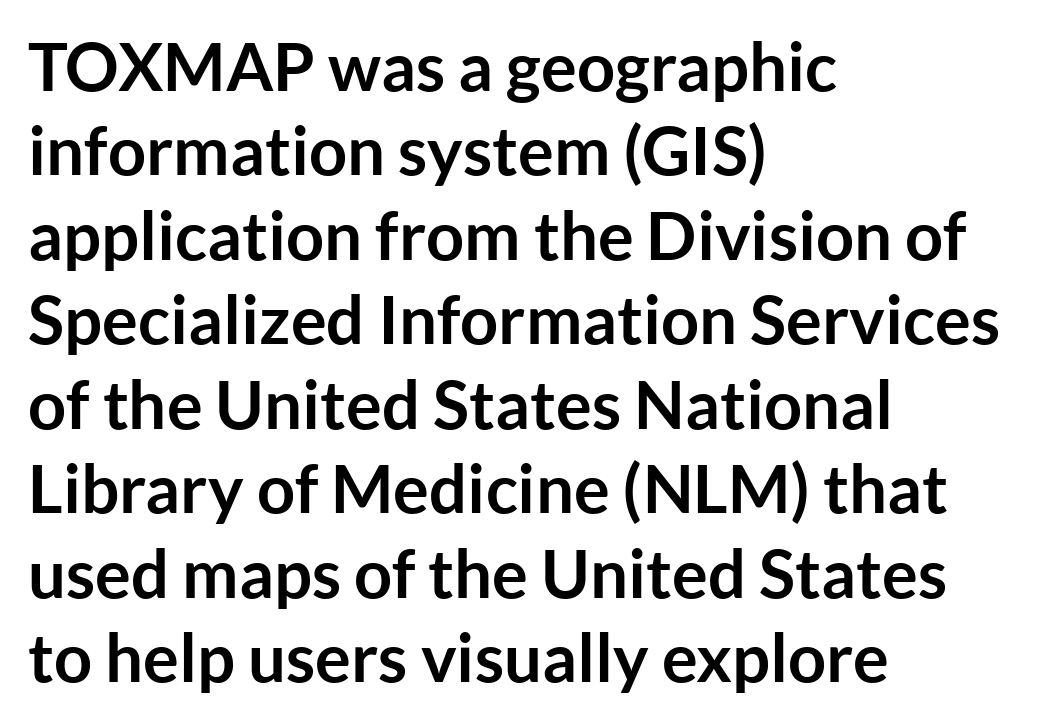
{"serif": "no", "italic": "no", "bold": "yes", "weight": "semibold", "width": "normal", "stroke_contrast": "low", "x_height": "medium", "monospaced": "no", "underline": "no", "align": "left", "line_spacing": "normal", "line_spacing_ratio": 1.26, "letter_spacing": "normal", "letter_spacing_em": 0.0, "glyph_px": 67}
